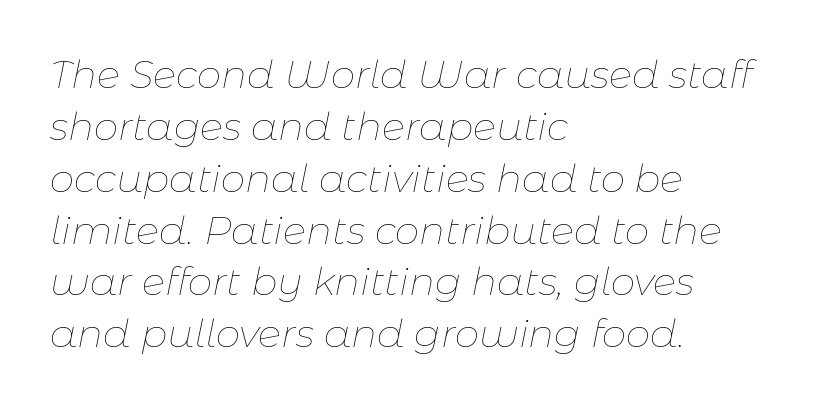
{"italic": "yes", "lean": "right", "slant_degrees": 11, "bold": "no", "weight": "thin", "width": "normal", "stroke_contrast": "low", "x_height": "medium", "monospaced": "no", "underline": "no", "align": "left", "line_spacing": "normal", "line_spacing_ratio": 1.33, "letter_spacing": "normal", "letter_spacing_em": 0.0, "glyph_px": 39}
